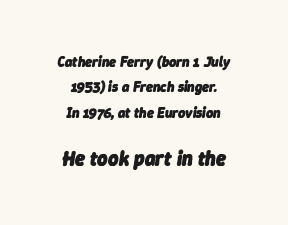
The image shows 20 px bold type, italic (leaning right); set centered, line spacing 1.82x, normal letter spacing, not underlined; the second (bottom) block is 1.43x larger.
